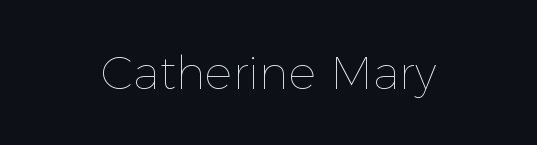
{"italic": "no", "bold": "no", "weight": "thin", "width": "normal", "x_height": "medium", "monospaced": "no", "underline": "no", "align": "center", "letter_spacing": "normal", "letter_spacing_em": 0.0, "glyph_px": 46}
